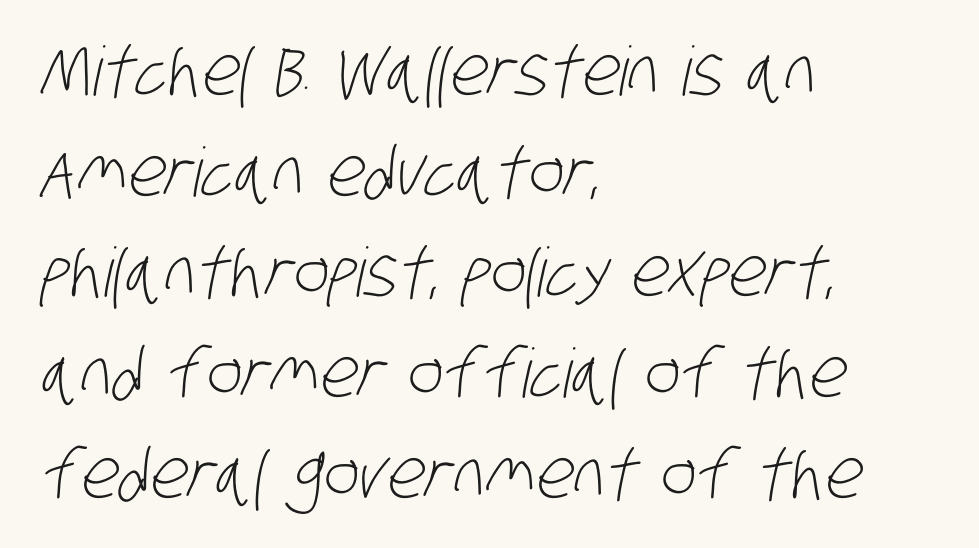
Q: Is the text bold? A: No.
Q: Is the typeface a serif or a sans-serif typeface? A: Sans-serif.
Q: Is the text underlined? A: No.
Q: How is the paragraph aligned? A: Left-aligned.
Q: Is the spacing between letters normal or unusually wide? A: Normal.
Q: Is the spacing between lines tight, normal or loose? A: Normal.
Q: Width (condensed, normal, or wide)? A: Condensed.
Q: Stroke contrast? A: Low.
Q: x-height? A: Large.
Q: Monospaced? A: No.
